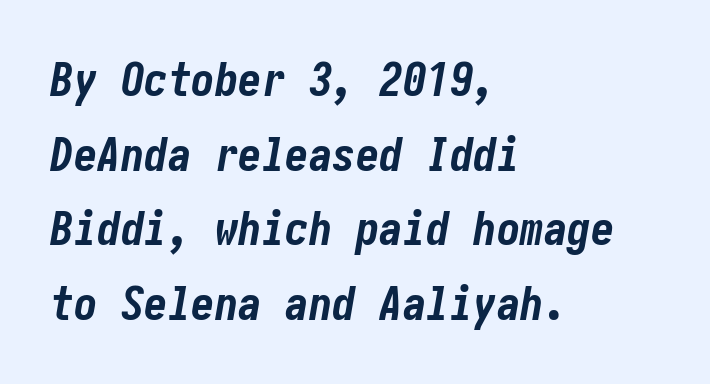
The rendering anchors every line to the left-hand side. Baseline-to-baseline distance is the conventional proportion of letter height. Emphasis by weight is at full strength: bold. Underline: absent.
